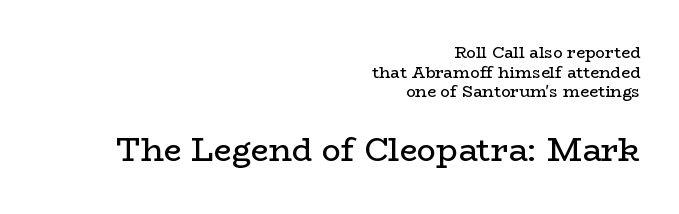
{"serif": "yes", "italic": "no", "bold": "no", "weight": "regular", "width": "wide", "stroke_contrast": "low", "x_height": "medium", "monospaced": "no", "underline": "no", "align": "right", "line_spacing_ratio": 1.23, "letter_spacing": "normal", "letter_spacing_em": 0.0, "larger_block": "second", "size_ratio": 2.0, "glyph_px": 32}
